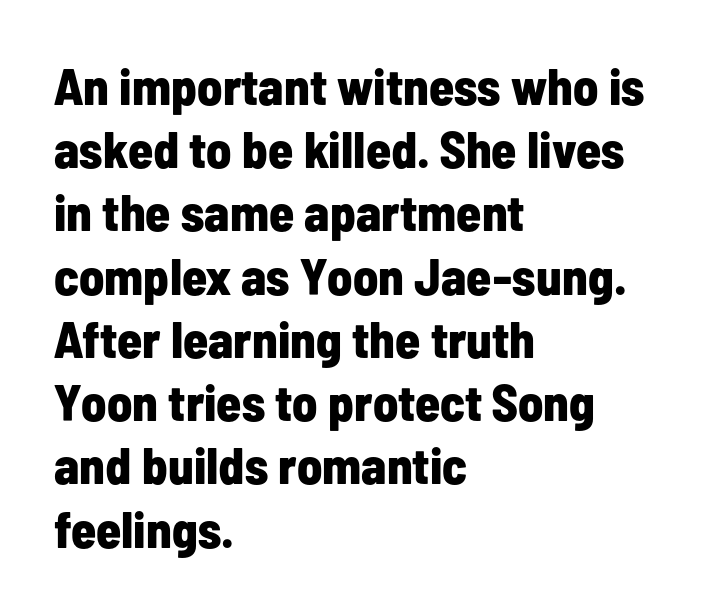
Q: Is the text bold? A: Yes.
Q: Is the text italic (slanted)? A: No, it is upright.
Q: Is the typeface a serif or a sans-serif typeface? A: Sans-serif.
Q: Is the text underlined? A: No.
Q: How is the paragraph aligned? A: Left-aligned.
Q: Is the spacing between letters normal or unusually wide? A: Normal.
Q: Width (condensed, normal, or wide)? A: Condensed.
Q: Stroke contrast? A: Low.
Q: x-height? A: Medium.
Q: Monospaced? A: No.
